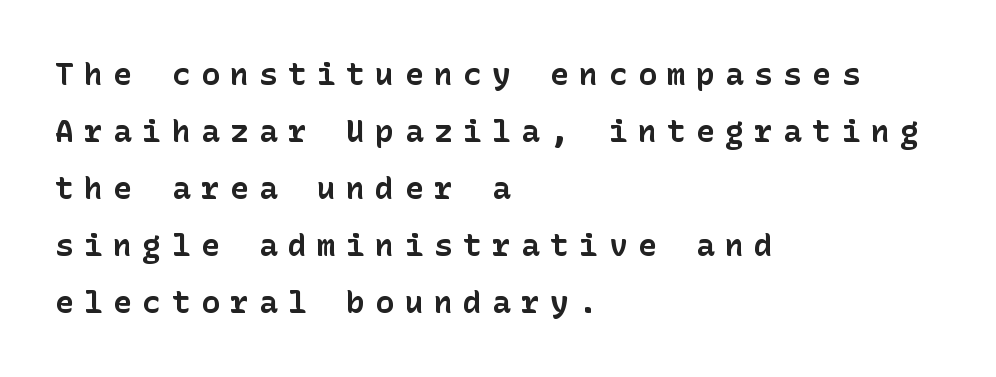
{"serif": "no", "italic": "no", "bold": "yes", "weight": "bold", "width": "normal", "stroke_contrast": "low", "x_height": "medium", "underline": "no", "align": "left", "line_spacing_ratio": 1.84, "letter_spacing": "wide", "letter_spacing_em": 0.34, "glyph_px": 31}
